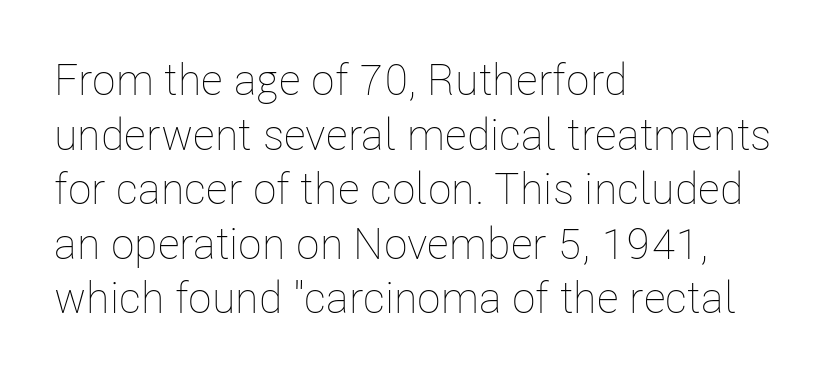
Q: Is the text bold? A: No.
Q: Is the text italic (slanted)? A: No, it is upright.
Q: Is the text underlined? A: No.
Q: How is the paragraph aligned? A: Left-aligned.
Q: Is the spacing between letters normal or unusually wide? A: Normal.
Q: Width (condensed, normal, or wide)? A: Condensed.
Q: Stroke contrast? A: Low.
Q: x-height? A: Medium.
Q: Monospaced? A: No.
